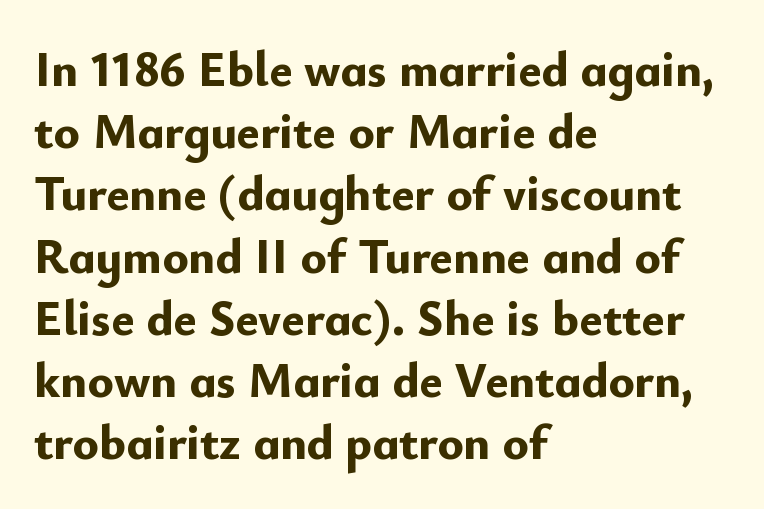
The image shows 49 px bold sans-serif type, upright; set left-aligned, normal line spacing (1.27x), normal letter spacing, not underlined; low stroke contrast and a small x-height.
